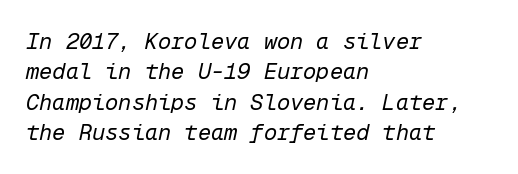
Look at the tracking — it's just the regular setting, nothing added. This reads as an unemphasized weight, regular at the heaviest. This rendering uses left alignment, leaving the right contour irregular. Posture: slanted. Any mark beneath the type? The region is blank. Horizontal bands of white between lines are of average thickness.
